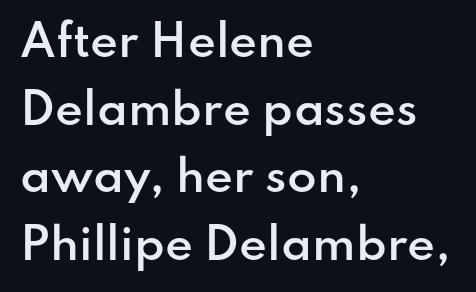
Lines of text with bare space underneath. Whoever set this chose a conventional vertical rhythm. When letters stand straight like this, we call the style roman or upright. Nothing unusual about the tracking: characters are spaced as the font intends.
